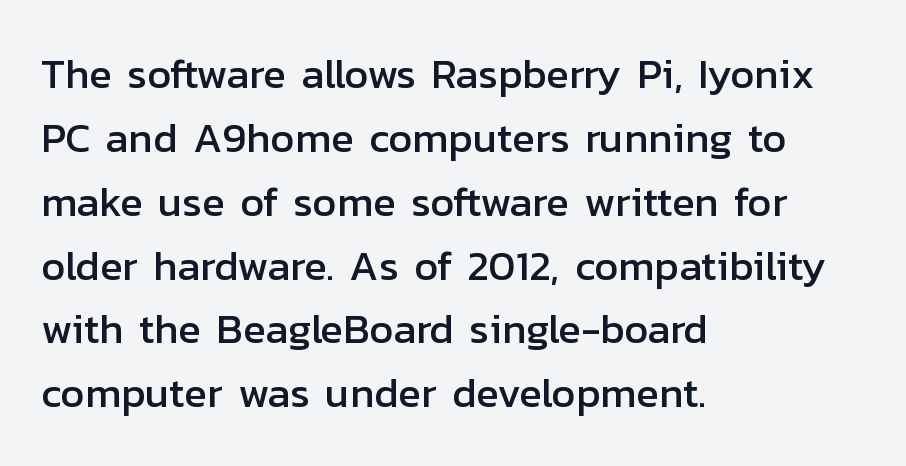
In terms of letterform style, serifs are entirely absent. Compared with a centered layout, this one pins lines to the left instead. What's the leading like? Ordinary, nothing unusual. No extra tracking has been applied to these lines.
